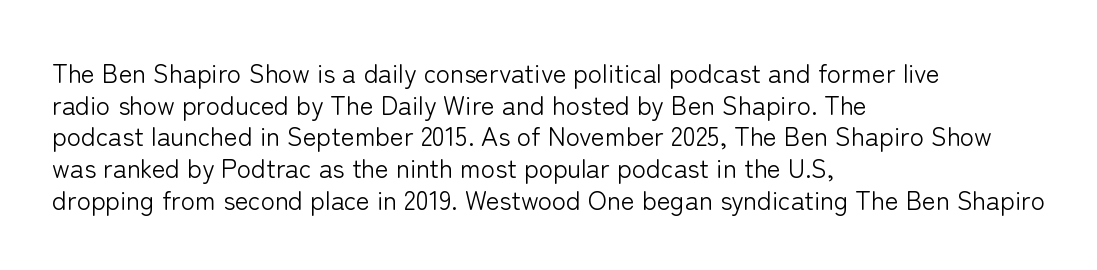
Nope, not italic — everything's standing straight. The font is comparable to plain body text, perhaps lighter. Inter-character spacing is left at the font's built-in metrics. The zone under the glyphs is completely vacant. These lines are set flush left with a ragged right edge.
